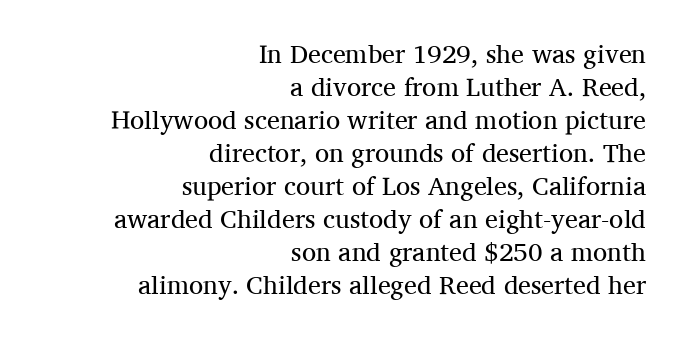
The image shows 26 px text type, upright; set right-aligned, normal line spacing (1.27x), normal letter spacing, not underlined.
